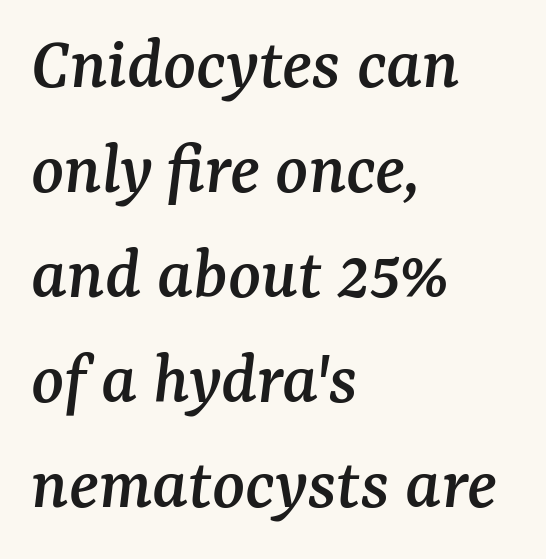
This rendering features lettering with no underline. Short note: letters normally spaced. A typesetter would call this leading conventional body-copy spacing. Emphasis-style slanted type is in use. The letters carry serifs — small finishing strokes at the ends of their stems.
